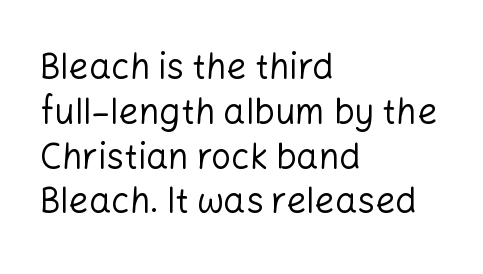
Alignment: flush left. Clear beneath every line of the passage. Posture: straight, roman, zero tilt. This reads as an unemphasized weight, regular at the heaviest. A typesetter would label this face a sans. Honestly, the letter spacing is just normal — you wouldn't notice it.
